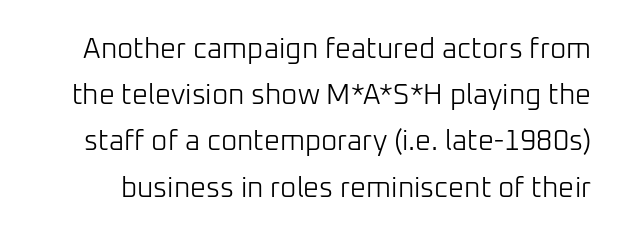
The image shows 28 px light sans-serif type, upright; set normal line spacing (1.65x), normal letter spacing, not underlined; low stroke contrast and a medium x-height.
